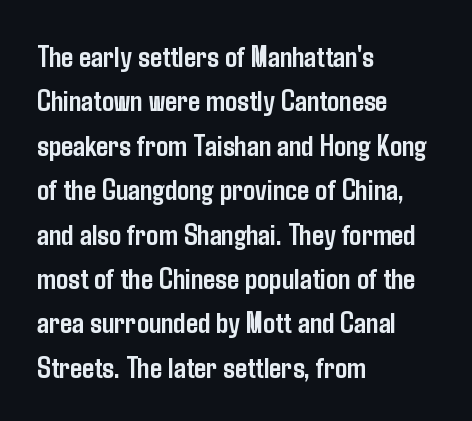
The image shows 30 px semibold, condensed sans-serif type, upright; set left-aligned, normal line spacing (1.48x), normal letter spacing, not underlined; low stroke contrast and a medium x-height.
